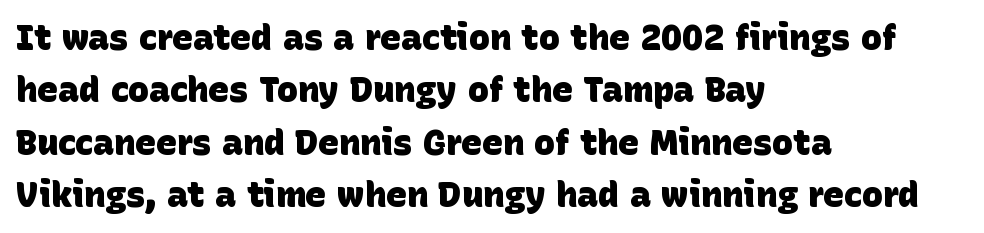
Q: Is the text bold? A: Yes.
Q: Is the typeface a serif or a sans-serif typeface? A: Sans-serif.
Q: Is the text underlined? A: No.
Q: How is the paragraph aligned? A: Left-aligned.
Q: Is the spacing between letters normal or unusually wide? A: Normal.
Q: Is the spacing between lines tight, normal or loose? A: Normal.
Q: Width (condensed, normal, or wide)? A: Normal.
Q: Stroke contrast? A: Low.
Q: x-height? A: Large.
Q: Monospaced? A: No.
